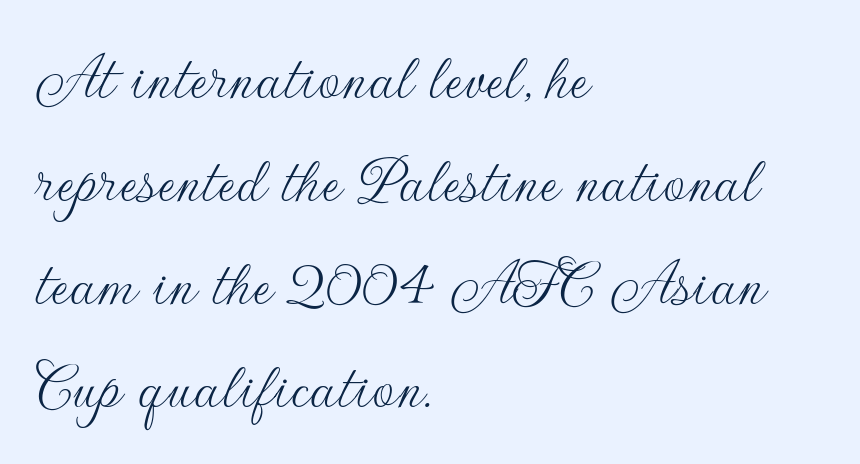
Q: Is the text bold? A: No.
Q: Is the text italic (slanted)? A: Yes.
Q: Is the typeface a serif or a sans-serif typeface? A: Sans-serif.
Q: Is the text underlined? A: No.
Q: How is the paragraph aligned? A: Left-aligned.
Q: Is the spacing between letters normal or unusually wide? A: Normal.
Q: Is the spacing between lines tight, normal or loose? A: Normal.
Q: Width (condensed, normal, or wide)? A: Normal.
Q: Stroke contrast? A: Low.
Q: x-height? A: Small.
Q: Monospaced? A: No.
